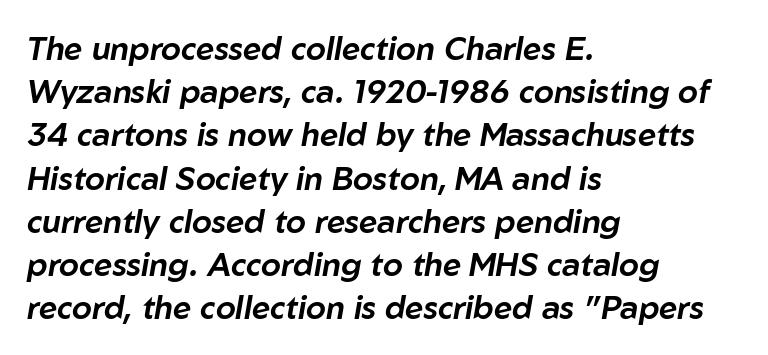
Q: Is the text italic (slanted)? A: Yes, it leans right by about 10 degrees.
Q: Is the text underlined? A: No.
Q: How is the paragraph aligned? A: Left-aligned.
Q: Is the spacing between letters normal or unusually wide? A: Normal.
Q: Is the spacing between lines tight, normal or loose? A: Normal.
Q: Width (condensed, normal, or wide)? A: Normal.
Q: Stroke contrast? A: Low.
Q: x-height? A: Medium.
Q: Monospaced? A: No.
